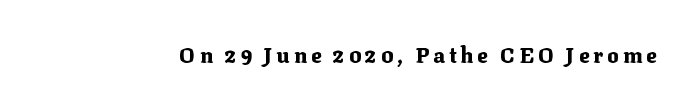
Q: Is the text bold? A: Yes.
Q: Is the text italic (slanted)? A: No, it is upright.
Q: Is the text underlined? A: No.
Q: Is the spacing between letters normal or unusually wide? A: Unusually wide.
